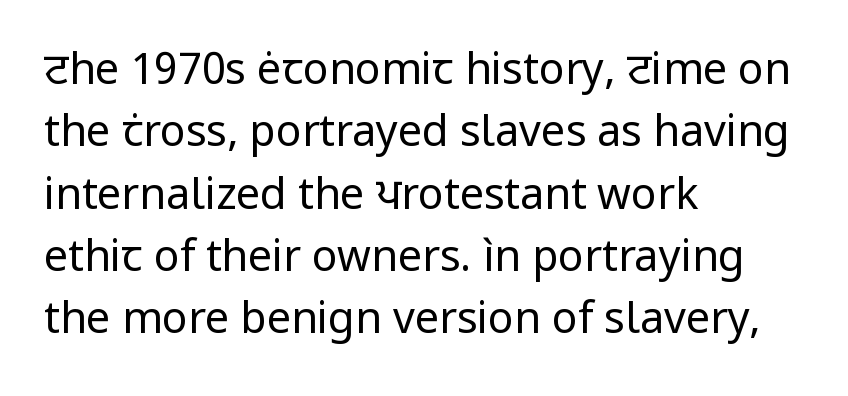
The image shows 43 px regular-weight sans-serif type, upright; set left-aligned, normal line spacing (1.45x), normal letter spacing, not underlined; low stroke contrast and a medium x-height.
